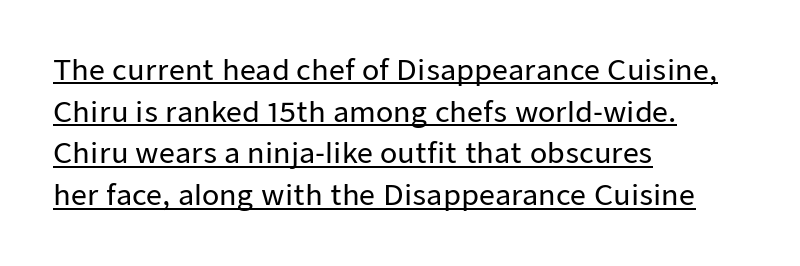
The image shows 28 px sans-serif type, upright; set left-aligned, normal line spacing (1.49x), normal letter spacing, underlined; low stroke contrast and a medium x-height.
